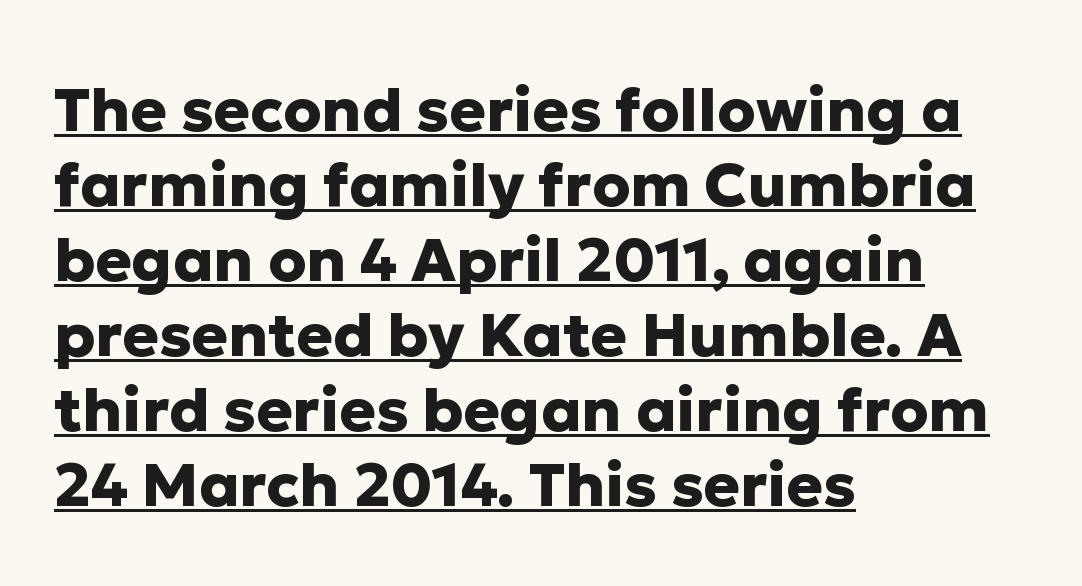
What stands out about the letter spacing? Nothing — it is the standard amount. Every stem runs plumb, perpendicular to the baseline. The face used here is proportionally spaced, like ordinary book or web type. Underline: present.
